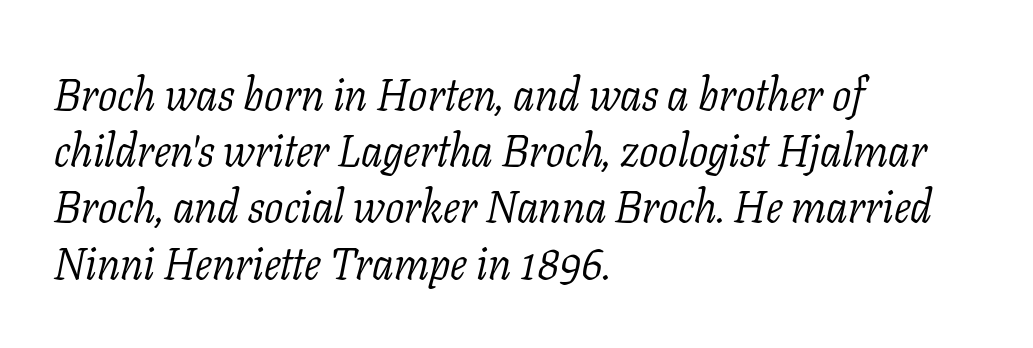
Any mark beneath the type? The region is blank. Compared with typical body copy, the letter spacing here is the same. Rendered with sloped, italic letterforms. Classification — serif.
